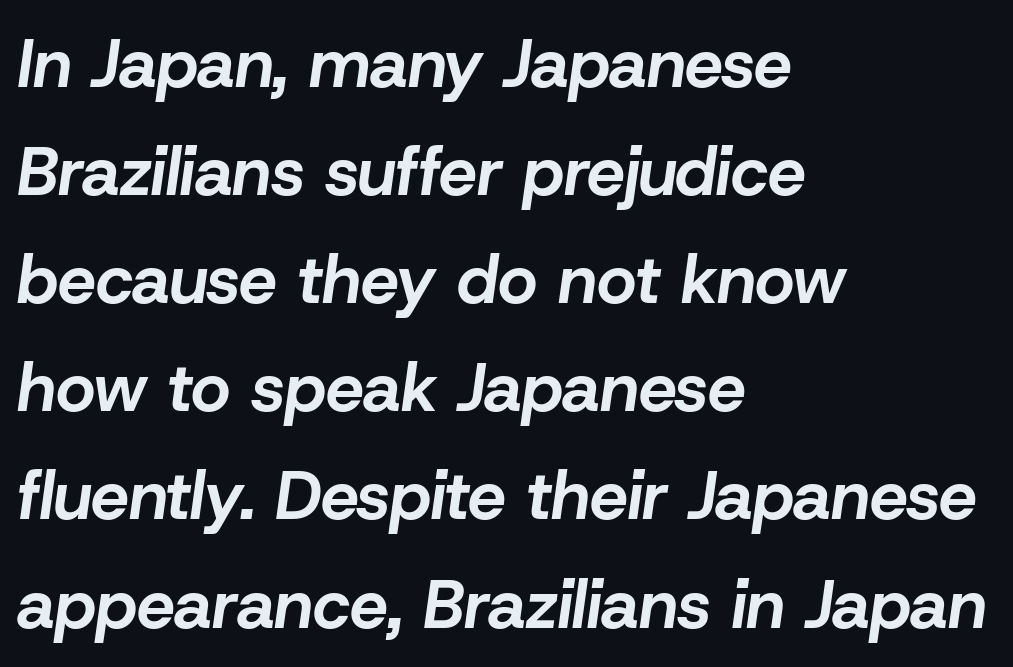
Q: Is the text bold? A: Yes.
Q: Is the text italic (slanted)? A: Yes, it leans right by about 8 degrees.
Q: Is the text underlined? A: No.
Q: How is the paragraph aligned? A: Left-aligned.
Q: Is the spacing between letters normal or unusually wide? A: Normal.
Q: Is the spacing between lines tight, normal or loose? A: Normal.
Q: Width (condensed, normal, or wide)? A: Normal.
Q: Stroke contrast? A: Low.
Q: x-height? A: Medium.
Q: Monospaced? A: No.
